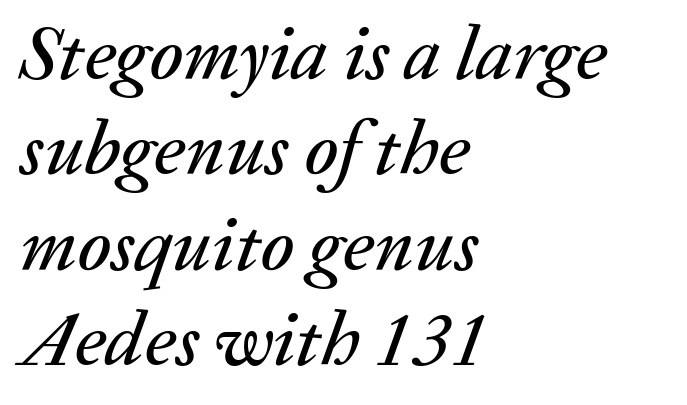
Line starts are locked; line ends wander. Underlining? Definitely not there. This is oblique type, the kind used for emphasis or titles. The rendering keeps characters at their native spacing. The letters advance in unequal steps, a hallmark of proportional type.
